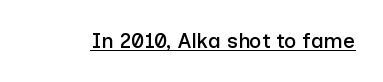
{"italic": "no", "underline": "yes", "letter_spacing": "normal", "letter_spacing_em": 0.0, "glyph_px": 21}
